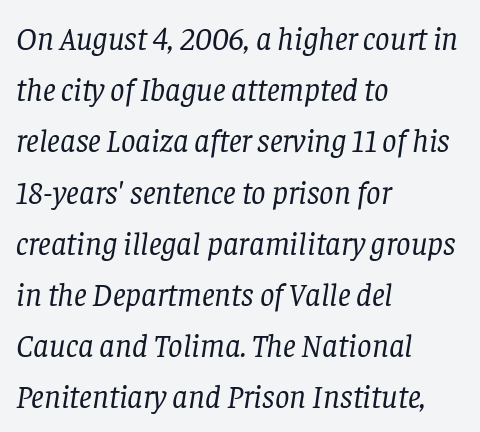
Q: Is the text bold? A: No.
Q: Is the text italic (slanted)? A: Yes, it leans right by about 8 degrees.
Q: Is the typeface a serif or a sans-serif typeface? A: Serif.
Q: Is the text underlined? A: No.
Q: How is the paragraph aligned? A: Left-aligned.
Q: Is the spacing between letters normal or unusually wide? A: Normal.
Q: Is the spacing between lines tight, normal or loose? A: Normal.
Q: Width (condensed, normal, or wide)? A: Normal.
Q: Stroke contrast? A: Low.
Q: x-height? A: Large.
Q: Monospaced? A: No.
